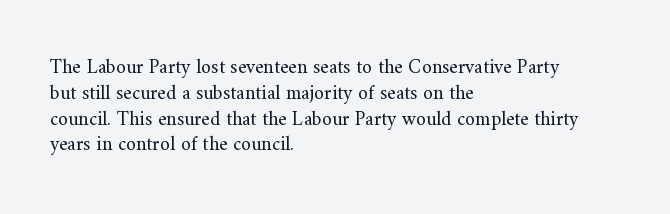
{"italic": "no", "bold": "no", "underline": "no", "align": "left", "line_spacing": "normal", "line_spacing_ratio": 1.29, "letter_spacing": "normal", "letter_spacing_em": 0.0, "glyph_px": 20}
